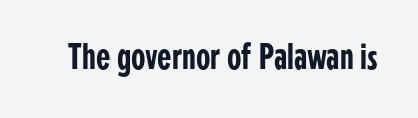
{"serif": "no", "italic": "no", "width": "condensed", "stroke_contrast": "low", "x_height": "medium", "monospaced": "no", "underline": "no", "letter_spacing": "normal", "letter_spacing_em": 0.0, "glyph_px": 37}
